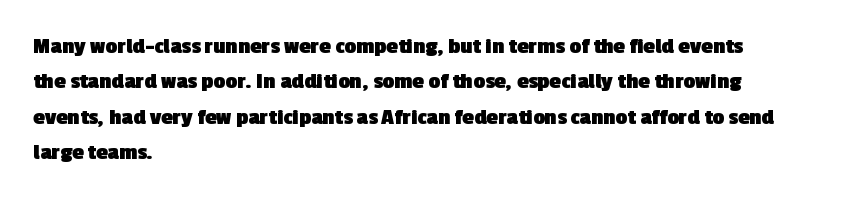
Short note: letters normally spaced. The passage shown is not underscored anywhere. You'd pick this weight for a headline — it's a proper bold. Regular leading.
